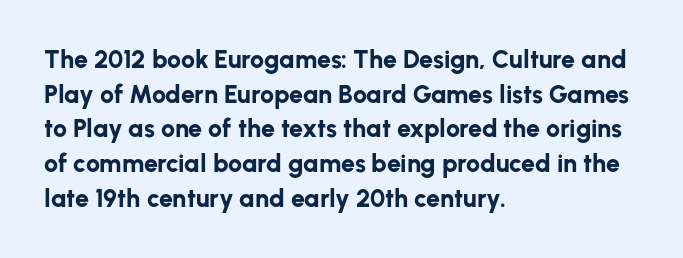
Q: Is the text bold? A: Yes.
Q: Is the text italic (slanted)? A: No, it is upright.
Q: Is the text underlined? A: No.
Q: How is the paragraph aligned? A: Left-aligned.
Q: Is the spacing between letters normal or unusually wide? A: Normal.
Q: Is the spacing between lines tight, normal or loose? A: Normal.
